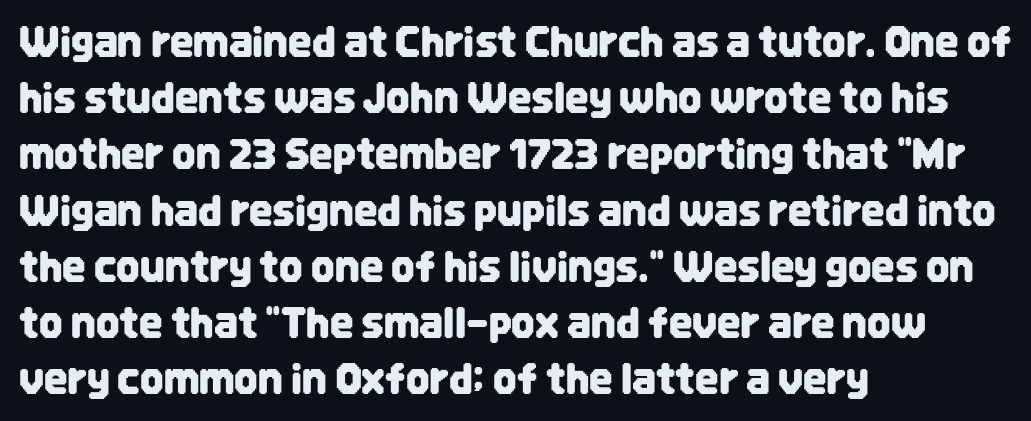
{"serif": "no", "italic": "no", "width": "condensed", "stroke_contrast": "low", "x_height": "large", "monospaced": "no", "underline": "no", "align": "left", "line_spacing": "normal", "line_spacing_ratio": 1.37, "letter_spacing": "normal", "letter_spacing_em": 0.0, "glyph_px": 41}
